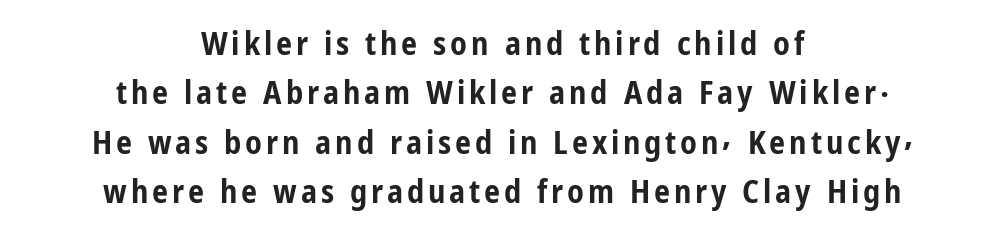
Q: Is the text bold? A: Yes.
Q: Is the text italic (slanted)? A: No, it is upright.
Q: Is the typeface a serif or a sans-serif typeface? A: Sans-serif.
Q: Is the text underlined? A: No.
Q: How is the paragraph aligned? A: Centered.
Q: Is the spacing between lines tight, normal or loose? A: Normal.
Q: Width (condensed, normal, or wide)? A: Condensed.
Q: Stroke contrast? A: Low.
Q: x-height? A: Medium.
Q: Monospaced? A: No.
